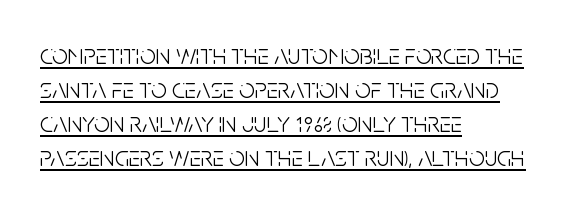
The image shows 28 px light, condensed sans-serif type, upright; set left-aligned, line spacing 1.22x, normal letter spacing, underlined; low stroke contrast and a large x-height.
